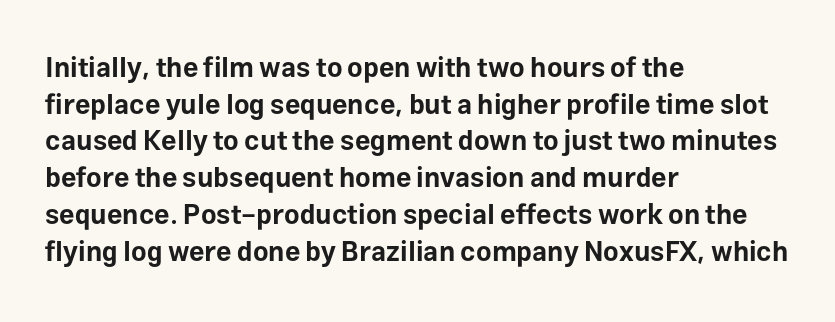
Q: Is the text bold? A: Yes.
Q: Is the text italic (slanted)? A: No, it is upright.
Q: Is the text underlined? A: No.
Q: How is the paragraph aligned? A: Left-aligned.
Q: Is the spacing between letters normal or unusually wide? A: Normal.
Q: Is the spacing between lines tight, normal or loose? A: Normal.
